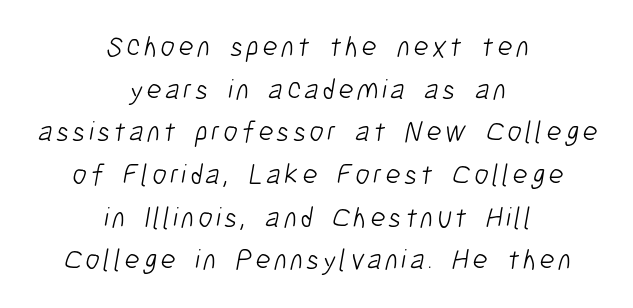
Q: Is the text bold? A: No.
Q: Is the typeface a serif or a sans-serif typeface? A: Sans-serif.
Q: Is the text underlined? A: No.
Q: How is the paragraph aligned? A: Centered.
Q: Is the spacing between lines tight, normal or loose? A: Normal.
Q: Width (condensed, normal, or wide)? A: Condensed.
Q: Stroke contrast? A: Low.
Q: x-height? A: Medium.
Q: Monospaced? A: No.
